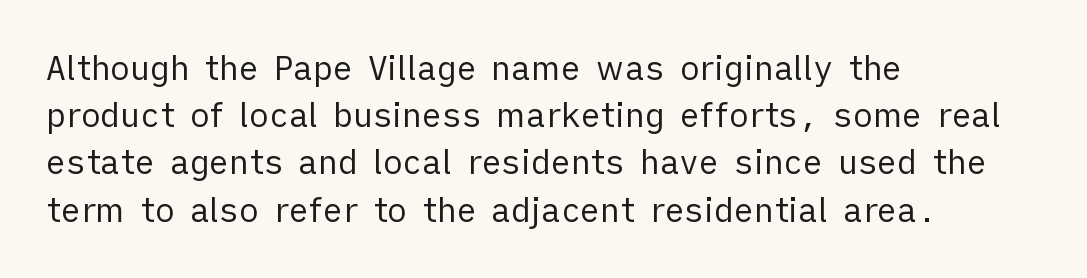
Stroke mass is kept to a normal reading level or below. Nobody drew a line under any word here. The line-height multiplier appears to be the usual default. Check where the strokes stop: nothing finishes them off — pure sans.
